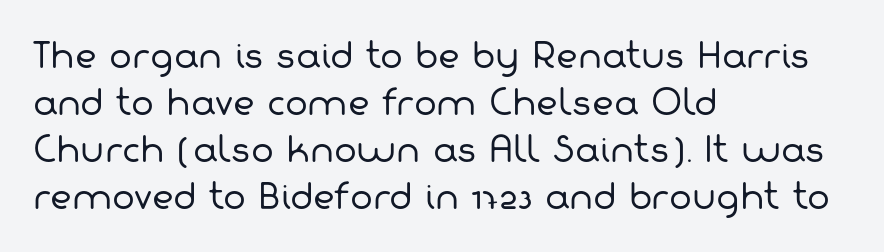
{"serif": "no", "bold": "no", "weight": "regular", "width": "normal", "stroke_contrast": "low", "x_height": "medium", "monospaced": "no", "underline": "no", "align": "left", "line_spacing": "normal", "line_spacing_ratio": 1.38, "letter_spacing": "normal", "letter_spacing_em": 0.0, "glyph_px": 34}
